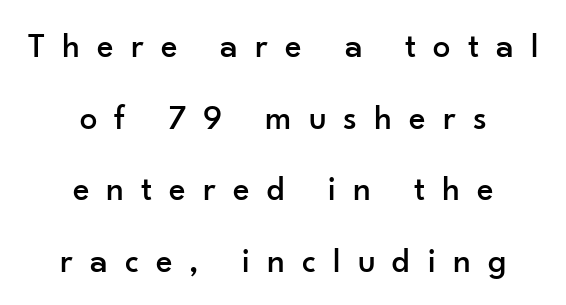
{"serif": "no", "italic": "no", "width": "normal", "stroke_contrast": "low", "x_height": "small", "monospaced": "no", "underline": "no", "align": "center", "line_spacing": "loose", "line_spacing_ratio": 2.05, "letter_spacing": "wide", "letter_spacing_em": 0.49, "glyph_px": 35}
